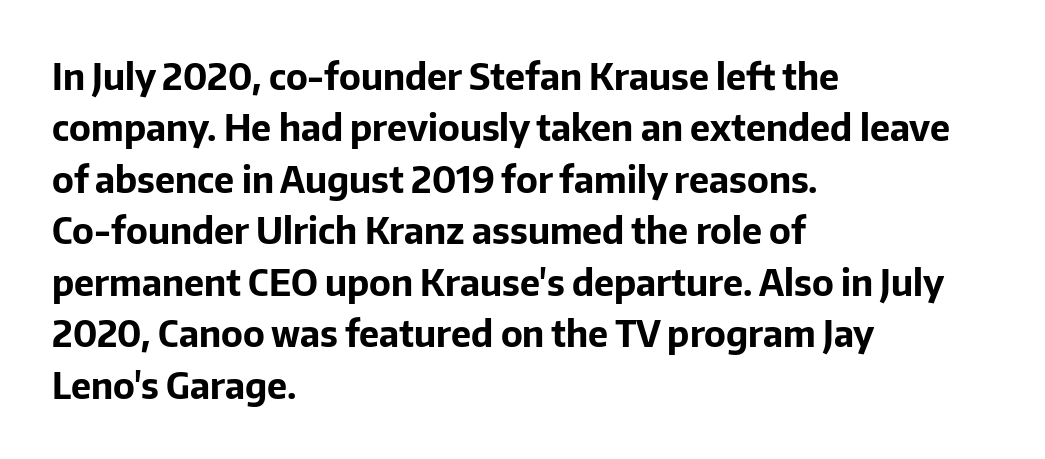
Words appear dense and cohesive because spacing is normal. This sample has the flowing, uneven cadence of proportional lettering. Underline: absent. The text was rendered using a sans face with plain stroke endings. Honestly, the row spacing looks completely unremarkable. Is there any slant? The stems are plumb.
